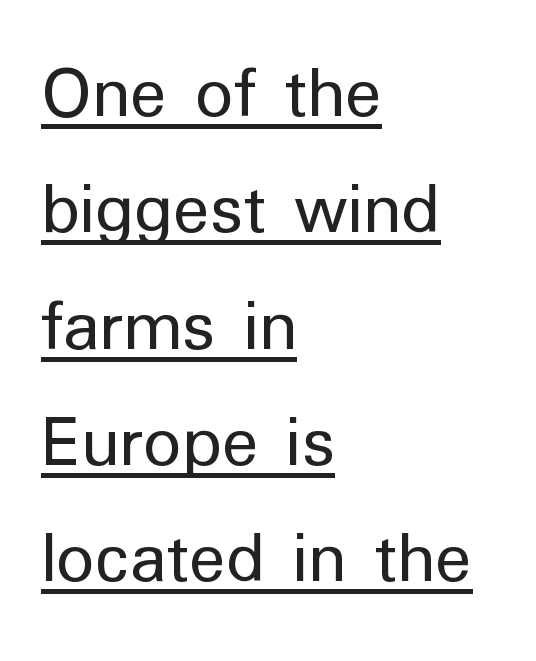
The image shows 76 px regular-weight sans-serif type, upright; set left-aligned, normal line spacing (1.53x), normal letter spacing, underlined; low stroke contrast and a medium x-height.
